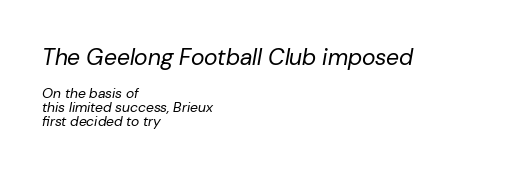
Q: Is the text bold? A: No.
Q: Is the text italic (slanted)? A: Yes, it leans right by about 10 degrees.
Q: Is the text underlined? A: No.
Q: How is the paragraph aligned? A: Left-aligned.
Q: Is the spacing between letters normal or unusually wide? A: Normal.
Q: Is the spacing between lines tight, normal or loose? A: Tight.
Q: Which block of text is set in a larger size, the first (top) or the second (bottom)? A: The first (top) one.
